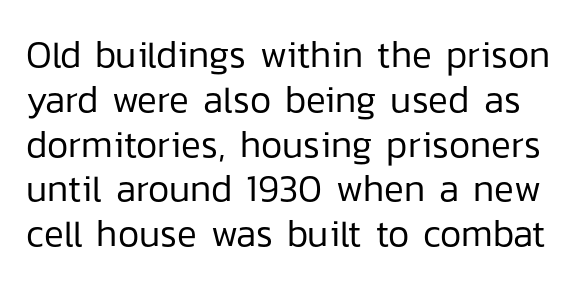
The axis of the letterforms is exactly vertical. In terms of letterspacing, this is plain default setting. Stems here are at most as thick as an everyday book face. Varying glyph widths throughout — classic text-font behaviour. Lines of text with bare space underneath.
